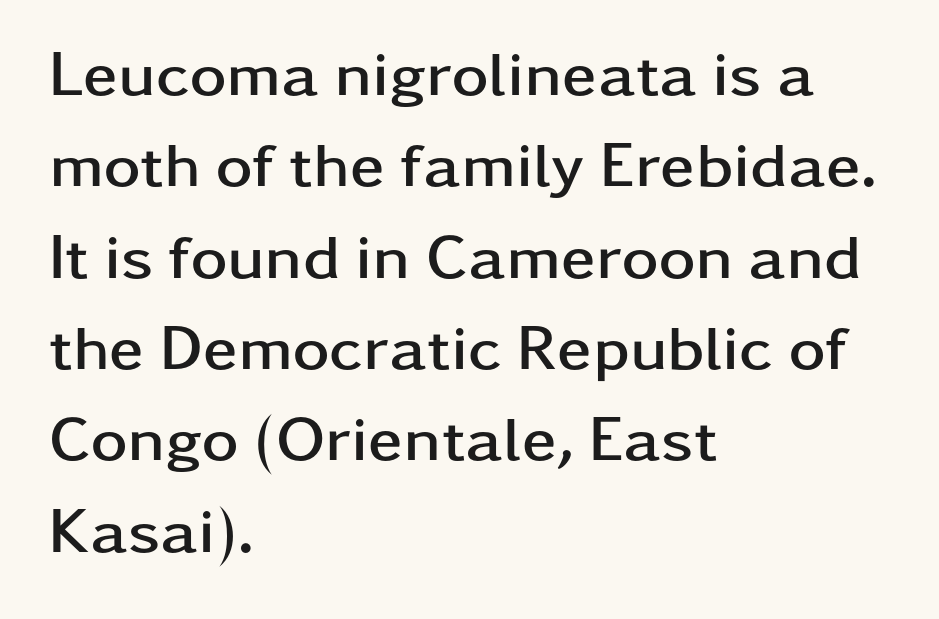
The glyphs are unaccompanied by any horizontal stroke below them. Reading down the column, the eye jumps a familiar distance to each next line. Characters follow at the spacing the type designer built in. Thick stems and heavy bowls — unmistakably bold. Varying glyph widths throughout — classic text-font behaviour.
